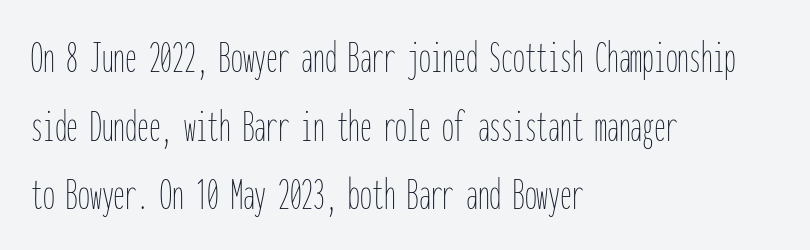
The space directly below the letters is spotless. The face used here is monospaced, like something from a code editor. The face looks like a standard text weight, possibly lighter. Is the letter spacing exaggerated? No — it looks like the ordinary default. Every stem runs plumb, perpendicular to the baseline.
